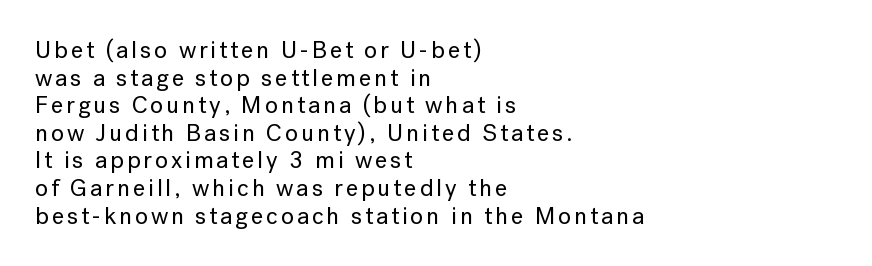
The image shows 24 px text type, upright; set left-aligned, tight line spacing (1.15x), not underlined.
